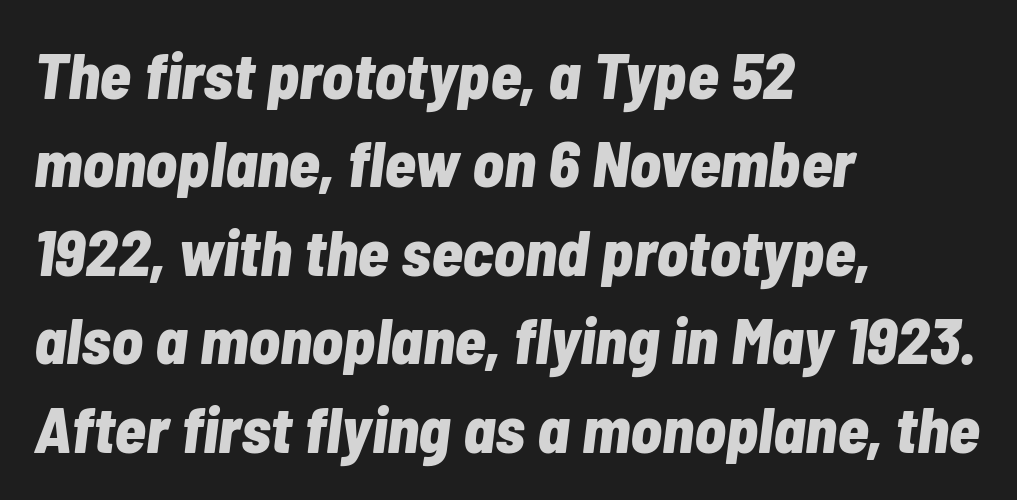
Q: Is the text bold? A: Yes.
Q: Is the text italic (slanted)? A: Yes, it leans right by about 7 degrees.
Q: Is the text underlined? A: No.
Q: How is the paragraph aligned? A: Left-aligned.
Q: Is the spacing between letters normal or unusually wide? A: Normal.
Q: Is the spacing between lines tight, normal or loose? A: Normal.
Q: Width (condensed, normal, or wide)? A: Condensed.
Q: Stroke contrast? A: Low.
Q: x-height? A: Medium.
Q: Monospaced? A: No.
